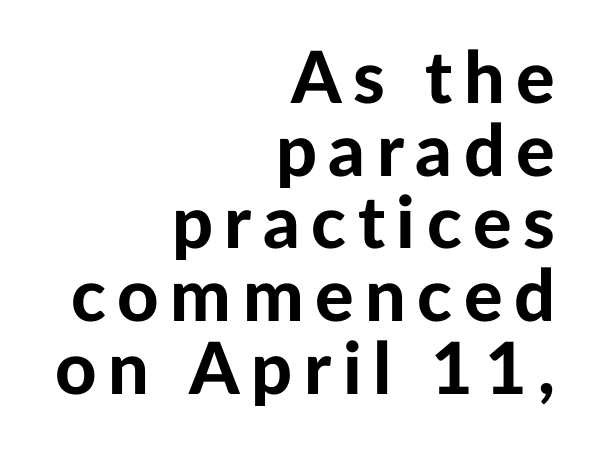
{"serif": "no", "italic": "no", "bold": "yes", "weight": "bold", "width": "normal", "stroke_contrast": "low", "x_height": "medium", "monospaced": "no", "underline": "no", "align": "right", "line_spacing": "tight", "line_spacing_ratio": 1.01, "glyph_px": 72}
